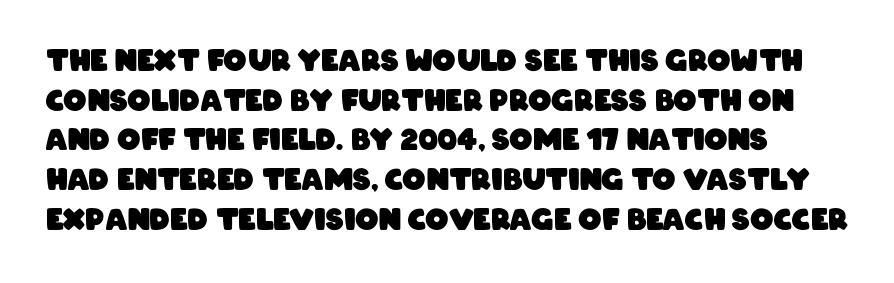
Normally led — the rows are evenly, conventionally spaced. Clear beneath every line of the passage. Is the type bold? Yes — the strokes are clearly thick and heavy. Is this a fixed-width face? No — the glyphs have proportional, varying widths. Does the type have serifs? No, each stem ends abruptly.
